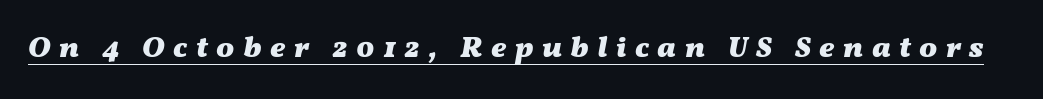
Plenty of ink on the page — the face is bold. Underlined type. Between one letter and the next there's a generous, obvious gap. Spacing verdict: proportional, widths tailored to each character. An italicized treatment has been applied to the whole sample.
